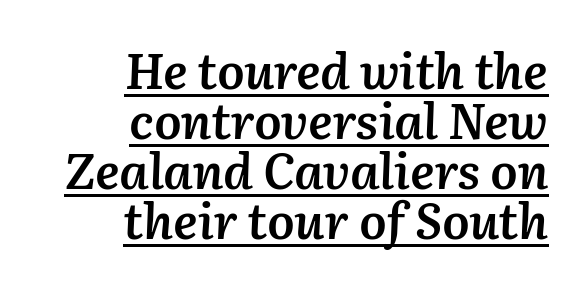
Q: Is the text bold? A: Semi-bold.
Q: Is the text italic (slanted)? A: Yes, it leans right by about 2 degrees.
Q: Is the text underlined? A: Yes.
Q: How is the paragraph aligned? A: Right-aligned.
Q: Is the spacing between letters normal or unusually wide? A: Normal.
Q: Is the spacing between lines tight, normal or loose? A: Tight.
Q: Width (condensed, normal, or wide)? A: Normal.
Q: Stroke contrast? A: Medium.
Q: x-height? A: Medium.
Q: Monospaced? A: No.
